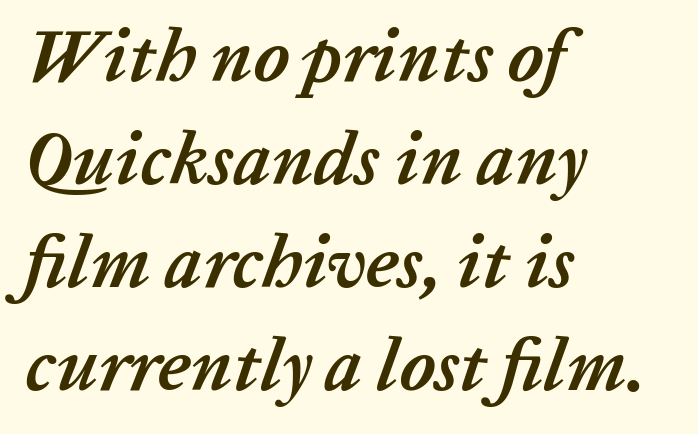
Character widths vary here, with narrow letters taking less room than wide ones. Words appear dense and cohesive because spacing is normal. These words are printed bold, with thick strokes throughout. Alignment: flush left. Leading matches the norm, producing a regular column. This sample uses an oblique cut, with every glyph tilted off the vertical.
